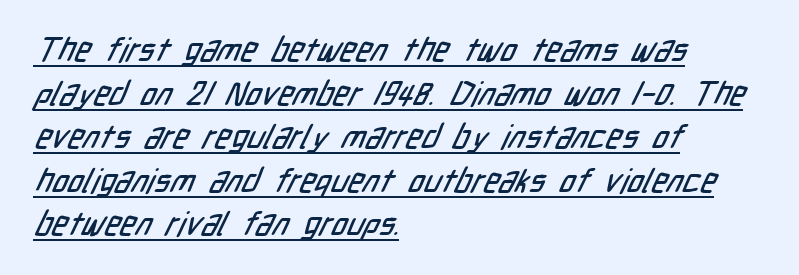
The image shows 33 px condensed sans-serif type; set left-aligned, normal line spacing (1.32x), normal letter spacing, underlined; low stroke contrast and a medium x-height.
